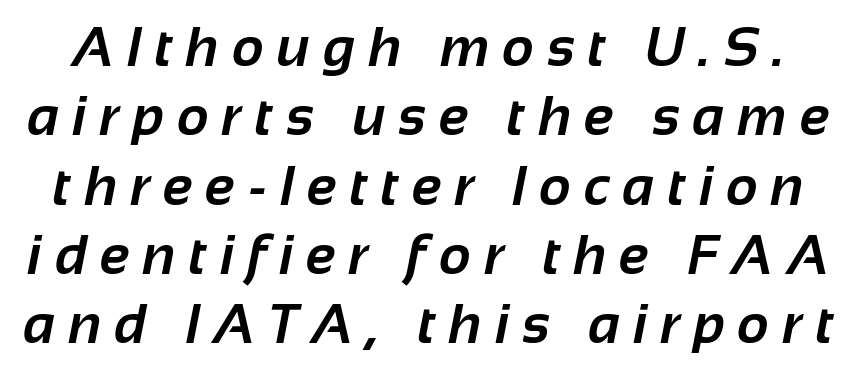
The image shows 55 px bold sans-serif type; set normal line spacing (1.26x), unusually wide letter spacing (+0.24 em), not underlined; low stroke contrast and a medium x-height.
